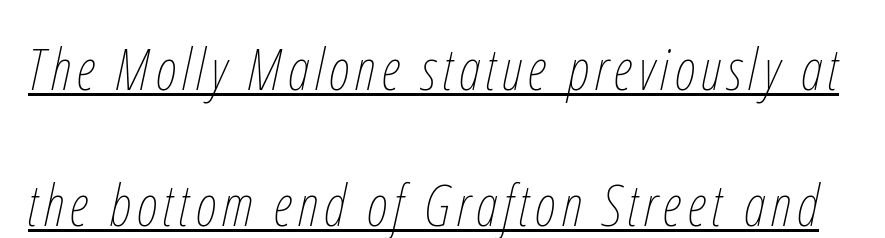
A typesetter would call this leading open, well beyond the default. The passage shown leans; its letterforms are oblique. Students, observe the line beneath the letters — that is underlining. Note the varied advance widths — an 'i' is clearly narrower than an 'm'. Is the type heavy? It reads as light-to-regular instead.
